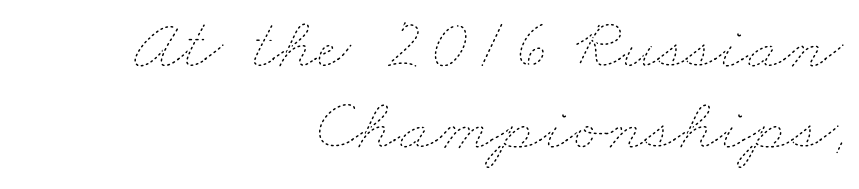
The characters are drawn with everyday or finer stroke widths. Students, note that the glyphs here touch the page at normal intervals. Is this a fixed-width face? No — the glyphs have proportional, varying widths. Compared with typical paragraphs, the rows here are closer together.
